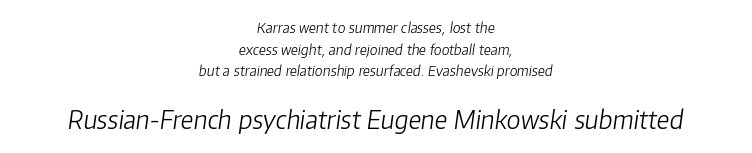
Q: Is the text bold? A: No.
Q: Is the text italic (slanted)? A: Yes, it leans right by about 8 degrees.
Q: Is the text underlined? A: No.
Q: How is the paragraph aligned? A: Centered.
Q: Is the spacing between letters normal or unusually wide? A: Normal.
Q: Is the spacing between lines tight, normal or loose? A: Normal.
Q: Which block of text is set in a larger size, the first (top) or the second (bottom)? A: The second (bottom) one.
